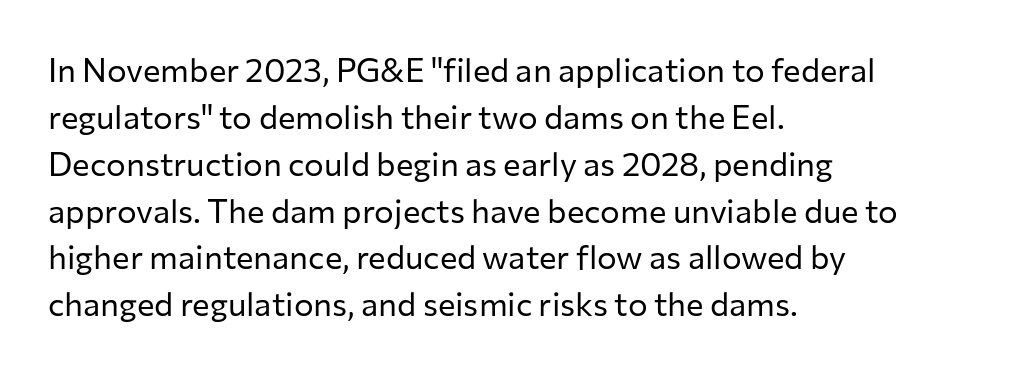
The image shows 33 px regular-weight sans-serif type, upright; set left-aligned, normal line spacing (1.42x), normal letter spacing, not underlined; low stroke contrast and a medium x-height.
